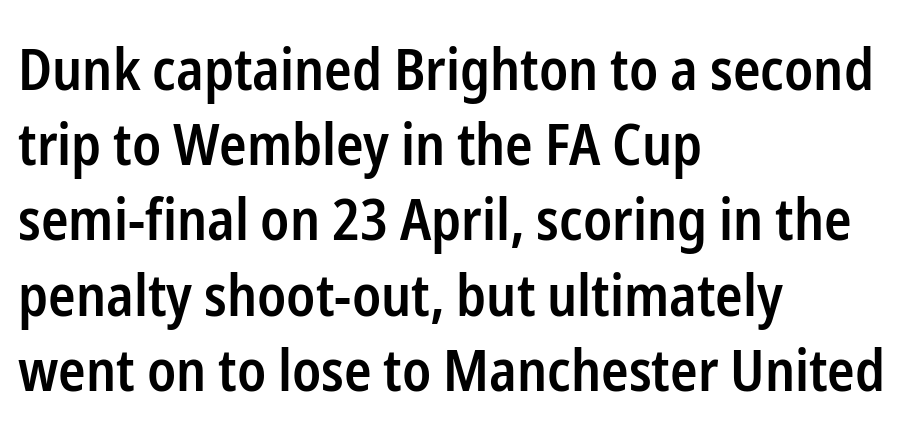
The image shows 57 px semibold, condensed sans-serif type, upright; set left-aligned, normal line spacing (1.32x), normal letter spacing, not underlined; low stroke contrast and a medium x-height.
